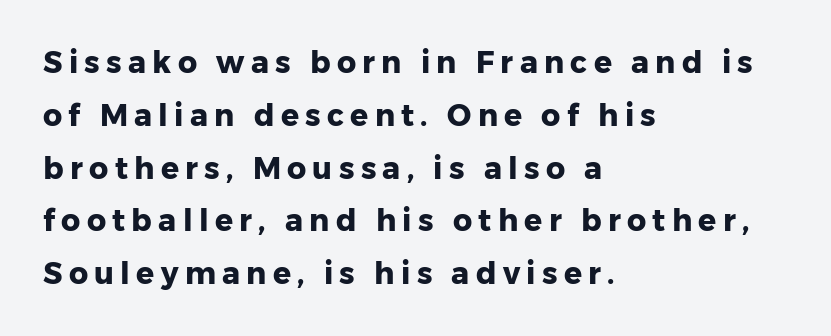
Q: Is the text bold? A: Yes.
Q: Is the text italic (slanted)? A: No, it is upright.
Q: Is the typeface a serif or a sans-serif typeface? A: Sans-serif.
Q: Is the text underlined? A: No.
Q: How is the paragraph aligned? A: Left-aligned.
Q: Is the spacing between letters normal or unusually wide? A: Unusually wide.
Q: Width (condensed, normal, or wide)? A: Normal.
Q: Stroke contrast? A: Low.
Q: x-height? A: Medium.
Q: Monospaced? A: No.
